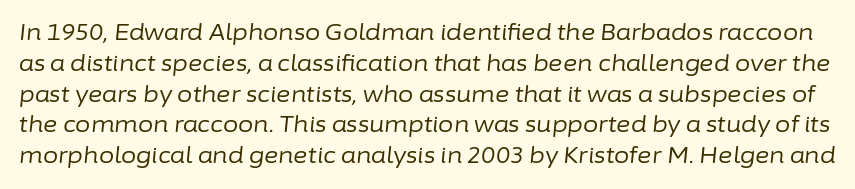
{"italic": "yes", "lean": "right", "slant_degrees": 6, "bold": "no", "underline": "no", "line_spacing": "normal", "line_spacing_ratio": 1.4, "letter_spacing": "normal", "letter_spacing_em": 0.0, "glyph_px": 22}
